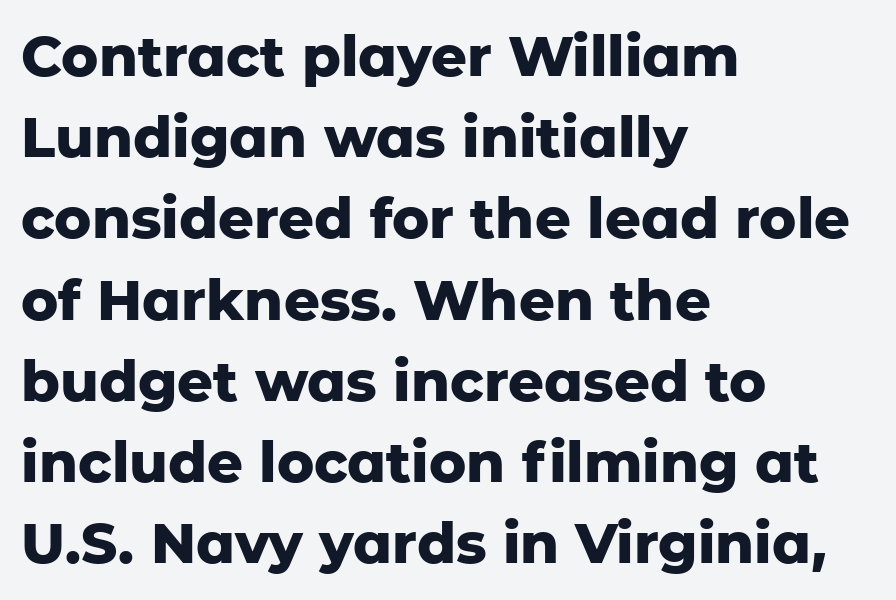
The image shows 56 px heavy sans-serif type, upright; set left-aligned, normal line spacing (1.45x), normal letter spacing, not underlined; low stroke contrast and a medium x-height.
